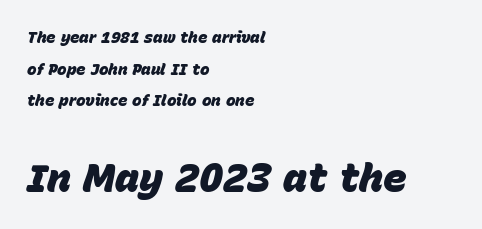
Anything drawn beneath the words? Only blank space. If you measured baseline to baseline, you'd find a long distance. The rag falls on the right side of this text block. You'd pick this weight for a headline — it's a proper bold. Standard letterfit; no display-style spreading of the glyphs.
